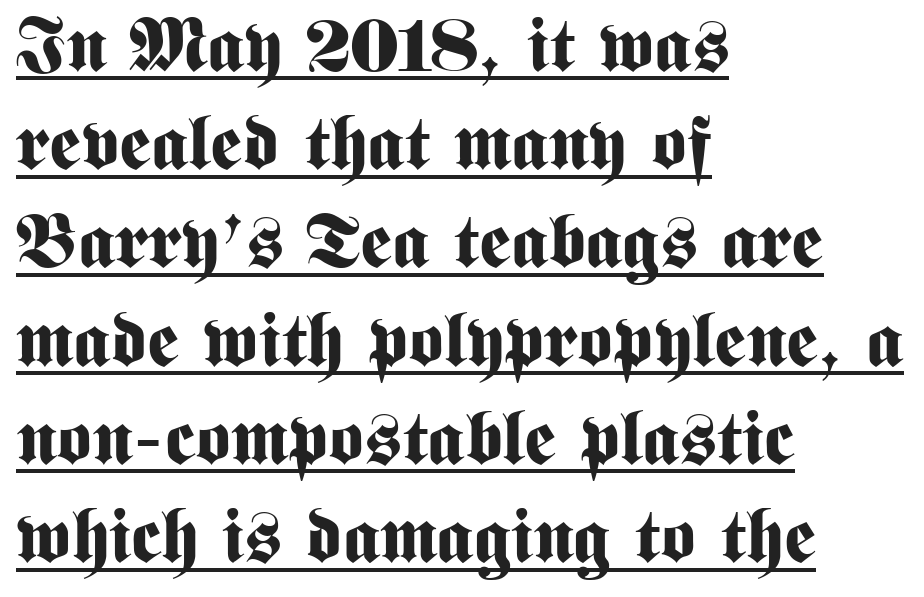
Compared with an ordinary text face, these strokes are far heavier — a full bold. You can tell it's not italic because the verticals are truly vertical. This rendering uses left alignment, leaving the right contour irregular. This sample has the flowing, uneven cadence of proportional lettering. Quick note: interline space is typical.
